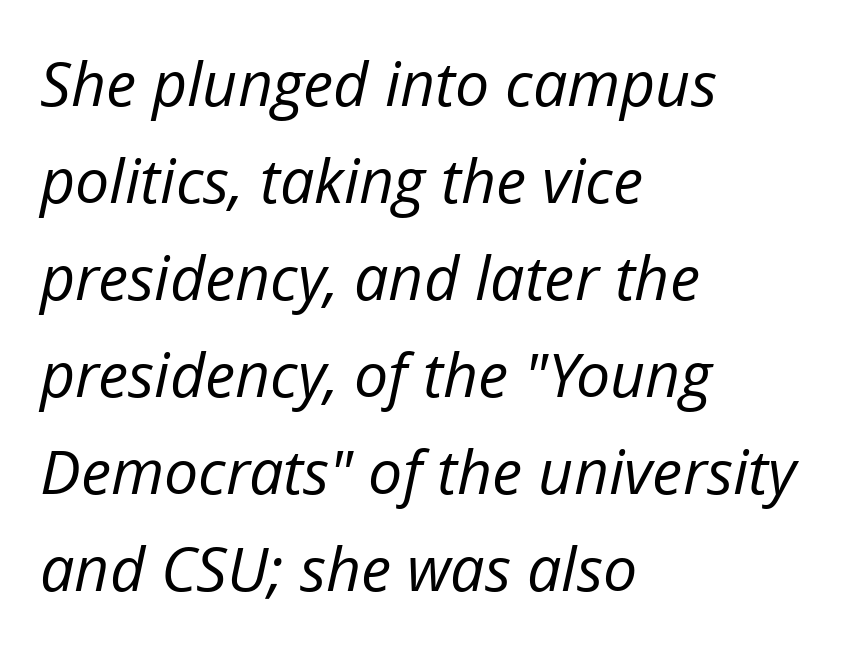
The image shows 61 px regular-weight type, italic (leaning right); set left-aligned, normal line spacing (1.59x), normal letter spacing, not underlined; low stroke contrast and a medium x-height.
